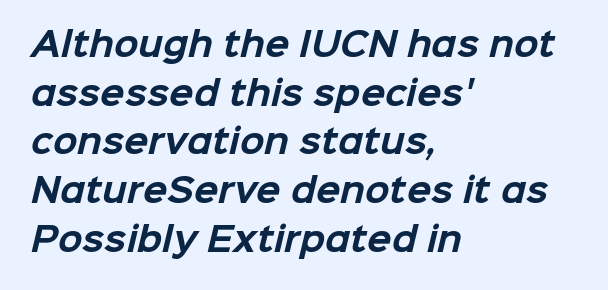
Q: Is the text bold? A: Yes.
Q: Is the typeface a serif or a sans-serif typeface? A: Sans-serif.
Q: Is the text underlined? A: No.
Q: How is the paragraph aligned? A: Left-aligned.
Q: Is the spacing between letters normal or unusually wide? A: Normal.
Q: Is the spacing between lines tight, normal or loose? A: Normal.
Q: Width (condensed, normal, or wide)? A: Normal.
Q: Stroke contrast? A: Low.
Q: x-height? A: Medium.
Q: Monospaced? A: No.
